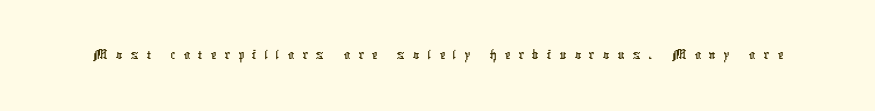
Is the letter spacing exaggerated? Yes — the characters are pushed far apart. Stroke terminals: plain, sans-serif. Proportional: the letters do not fall into vertical columns. Honestly, there is no underline to notice here at all.
